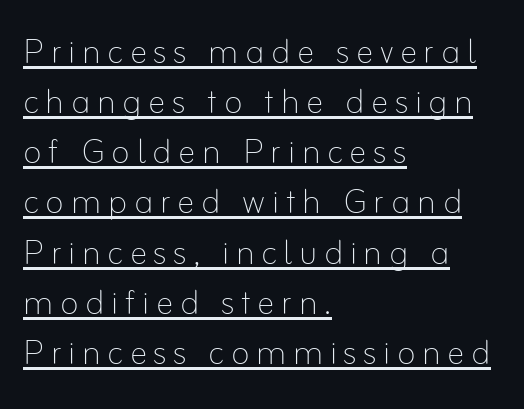
The image shows 44 px thin type, upright; set left-aligned, tight line spacing (1.14x), underlined; low stroke contrast and a small x-height.
